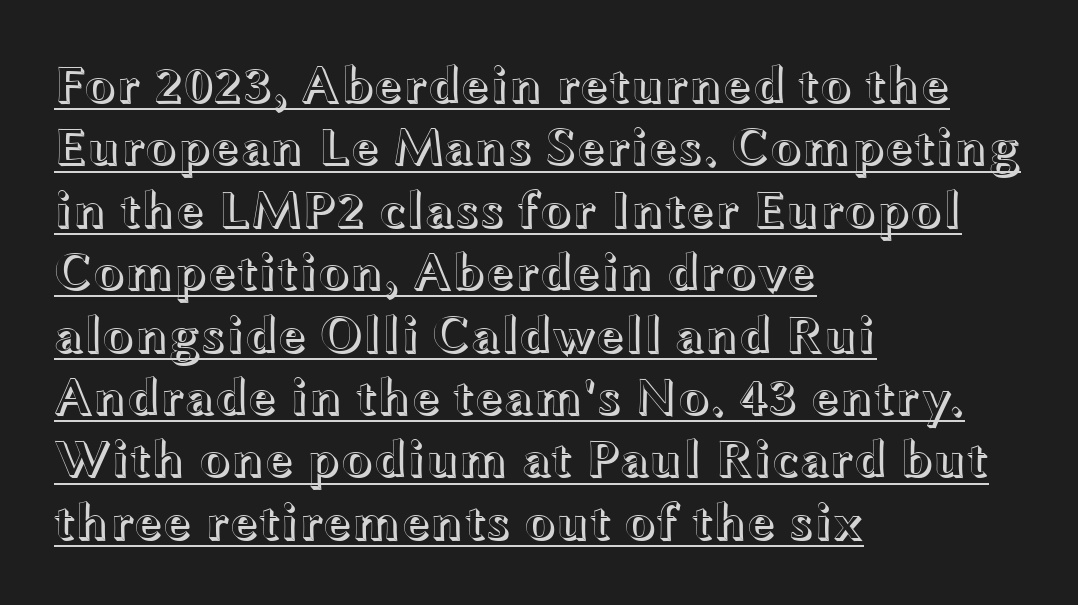
Think of a printed novel: that variable character pitch is what you see here. Decoration check: the copy is underlined. A typesetter would call this zero additional tracking. Italic: no, the glyphs are upright roman.
